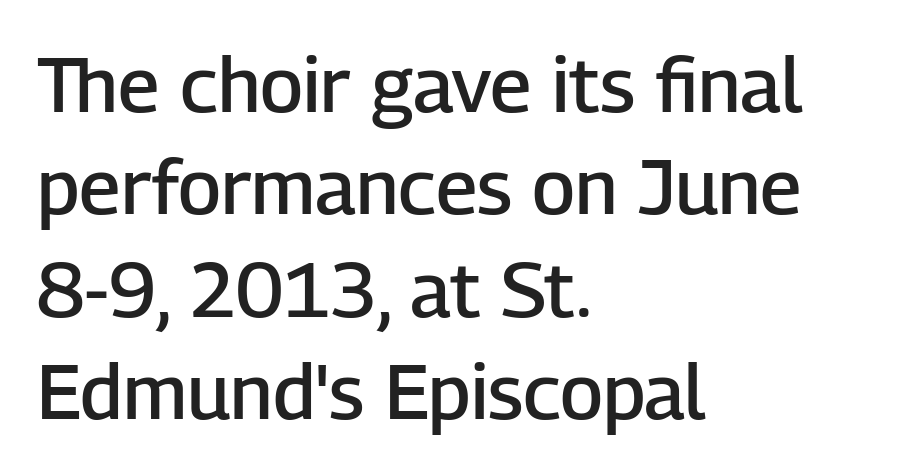
{"serif": "no", "italic": "no", "bold": "semi", "weight": "semibold", "width": "normal", "stroke_contrast": "low", "x_height": "medium", "monospaced": "no", "underline": "no", "align": "left", "line_spacing": "normal", "line_spacing_ratio": 1.33, "letter_spacing": "normal", "letter_spacing_em": 0.0, "glyph_px": 77}
